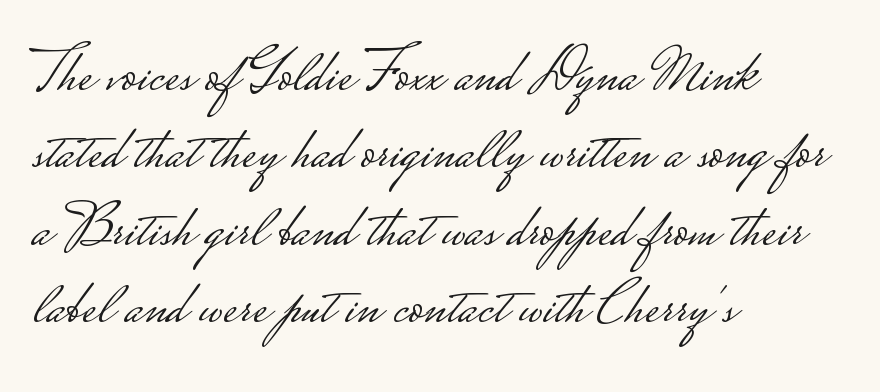
The characters are drawn with everyday or finer stroke widths. The gap between lines stays unmarked. Teacher's note: observe the even left margin — that is flush-left alignment. These lines are composed in type without serifs.
